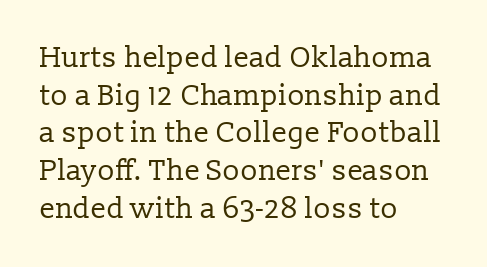
Q: Is the text bold? A: No.
Q: Is the text italic (slanted)? A: No, it is upright.
Q: Is the typeface a serif or a sans-serif typeface? A: Serif.
Q: Is the text underlined? A: No.
Q: How is the paragraph aligned? A: Left-aligned.
Q: Is the spacing between letters normal or unusually wide? A: Normal.
Q: Is the spacing between lines tight, normal or loose? A: Normal.
Q: Width (condensed, normal, or wide)? A: Normal.
Q: Stroke contrast? A: Low.
Q: x-height? A: Medium.
Q: Monospaced? A: No.
